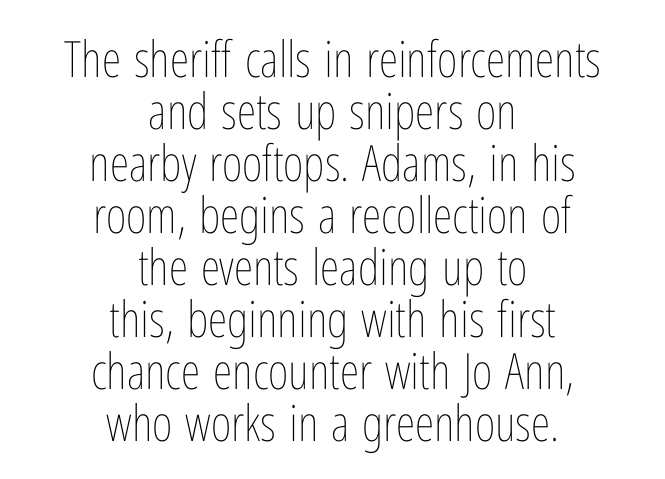
{"italic": "no", "bold": "no", "weight": "thin", "width": "condensed", "stroke_contrast": "low", "x_height": "medium", "monospaced": "no", "underline": "no", "align": "center", "line_spacing": "tight", "line_spacing_ratio": 1.04, "letter_spacing": "normal", "letter_spacing_em": 0.0, "glyph_px": 50}
